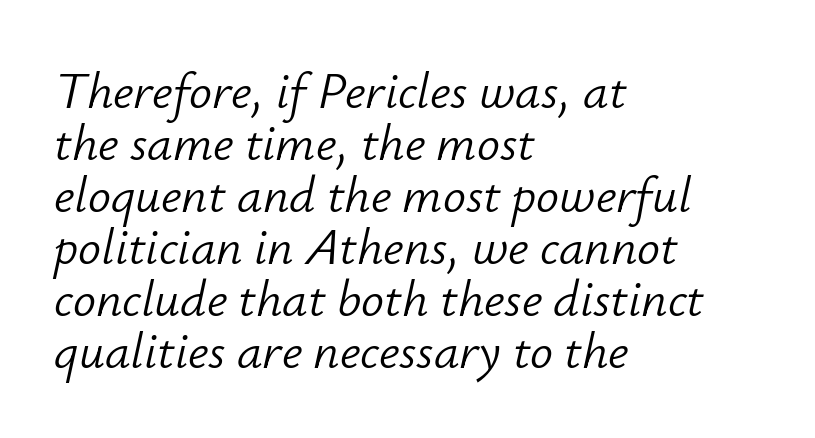
{"italic": "yes", "lean": "right", "slant_degrees": 12, "bold": "no", "weight": "light", "width": "normal", "stroke_contrast": "low", "x_height": "small", "monospaced": "no", "underline": "no", "align": "left", "line_spacing": "tight", "line_spacing_ratio": 1.02, "letter_spacing": "normal", "letter_spacing_em": 0.0, "glyph_px": 51}
